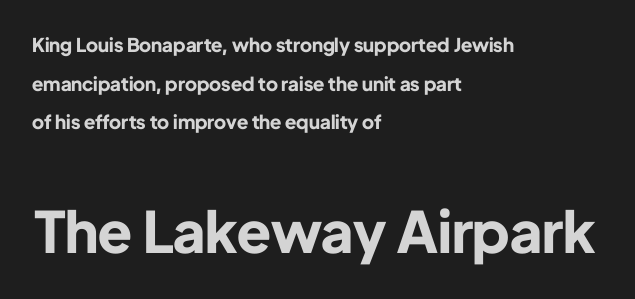
{"serif": "no", "italic": "no", "bold": "yes", "weight": "bold", "width": "normal", "stroke_contrast": "low", "x_height": "medium", "monospaced": "no", "underline": "no", "align": "left", "line_spacing": "loose", "line_spacing_ratio": 2.03, "letter_spacing": "normal", "letter_spacing_em": 0.0, "larger_block": "second", "size_ratio": 3.0, "glyph_px": 57}
